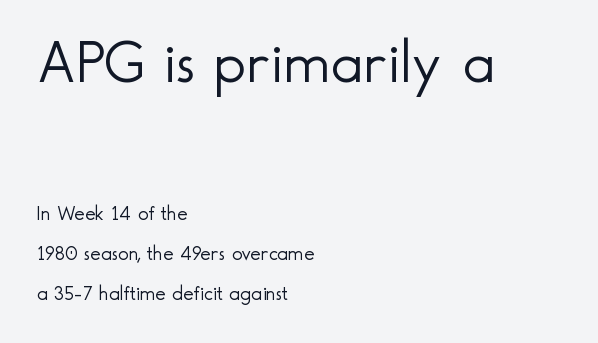
{"serif": "no", "italic": "no", "bold": "no", "weight": "light", "width": "normal", "x_height": "small", "monospaced": "no", "underline": "no", "align": "left", "line_spacing": "loose", "line_spacing_ratio": 2.0, "letter_spacing": "normal", "letter_spacing_em": 0.0, "larger_block": "first", "size_ratio": 3.0, "glyph_px": 60}
